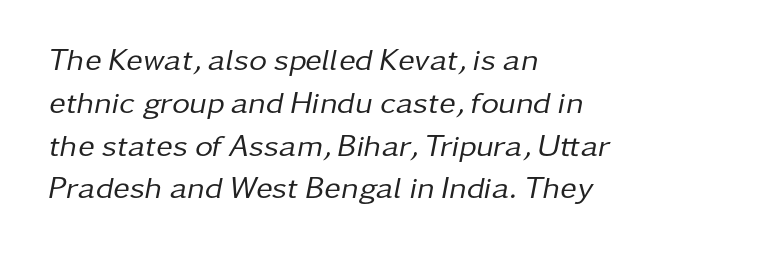
{"italic": "yes", "lean": "right", "slant_degrees": 11, "bold": "no", "weight": "regular", "width": "normal", "stroke_contrast": "low", "x_height": "medium", "monospaced": "no", "underline": "no", "align": "left", "line_spacing": "normal", "line_spacing_ratio": 1.38, "letter_spacing": "normal", "letter_spacing_em": 0.0, "glyph_px": 31}
